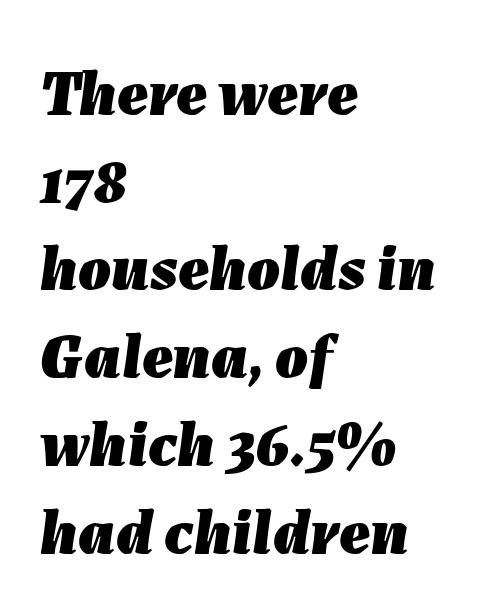
Q: Is the text bold? A: Yes.
Q: Is the text italic (slanted)? A: Yes, it leans right by about 7 degrees.
Q: Is the text underlined? A: No.
Q: How is the paragraph aligned? A: Left-aligned.
Q: Is the spacing between letters normal or unusually wide? A: Normal.
Q: Is the spacing between lines tight, normal or loose? A: Normal.
Q: Width (condensed, normal, or wide)? A: Normal.
Q: Stroke contrast? A: Low.
Q: x-height? A: Medium.
Q: Monospaced? A: No.
